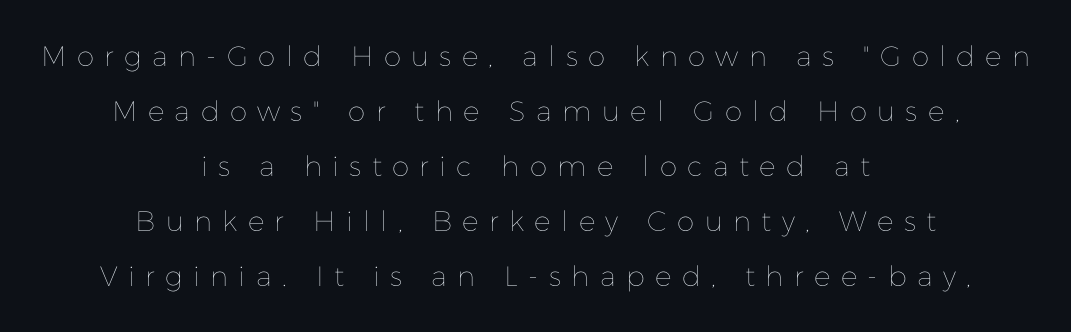
The image shows 28 px thin type, upright; set centered, loose line spacing (1.96x), unusually wide letter spacing (+0.37 em), not underlined; low stroke contrast and a medium x-height.
